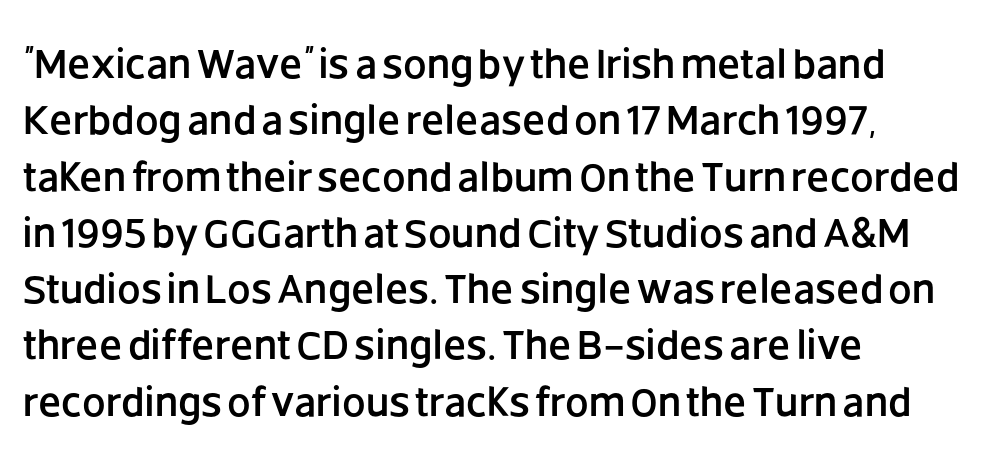
The image shows 42 px sans-serif type, upright; set left-aligned, normal line spacing (1.34x), normal letter spacing, not underlined; low stroke contrast and a large x-height.
